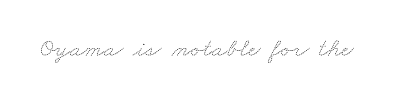
{"bold": "no", "underline": "no", "letter_spacing": "normal", "letter_spacing_em": 0.0, "glyph_px": 26}
